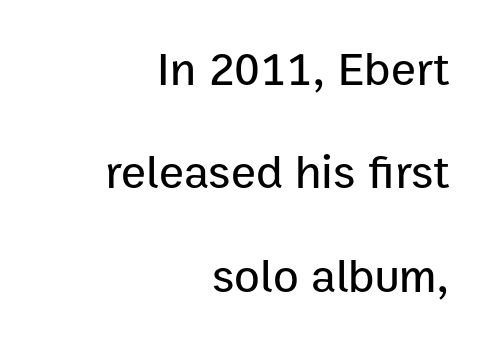
Q: Is the text italic (slanted)? A: No, it is upright.
Q: Is the typeface a serif or a sans-serif typeface? A: Sans-serif.
Q: Is the text underlined? A: No.
Q: How is the paragraph aligned? A: Right-aligned.
Q: Is the spacing between letters normal or unusually wide? A: Normal.
Q: Is the spacing between lines tight, normal or loose? A: Loose.
Q: Width (condensed, normal, or wide)? A: Normal.
Q: Stroke contrast? A: Low.
Q: x-height? A: Medium.
Q: Monospaced? A: No.
